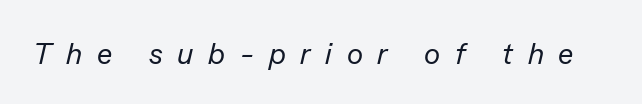
Would a proofreader flag this as italicized? Yes. The passage shown has open, widely tracked lettering throughout. Note the varied advance widths — an 'i' is clearly narrower than an 'm'. Descender tails drop into unmarked territory. Weight: in the light-to-regular range.
